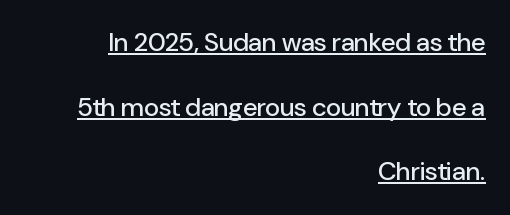
Every stem runs plumb, perpendicular to the baseline. These lines keep a tight, regular rhythm from letter to letter. The space between consecutive lines is lavish. The rendering uses the underline text-decoration. Right-aligned paragraph, ragged on the left.
